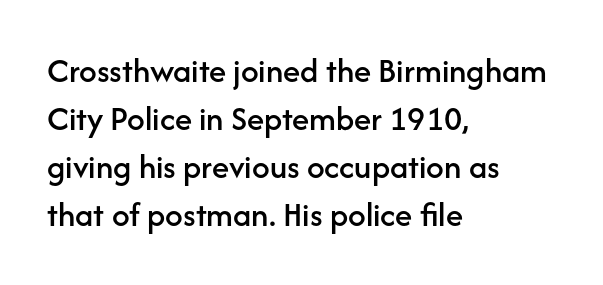
{"serif": "no", "italic": "no", "width": "normal", "stroke_contrast": "low", "x_height": "medium", "monospaced": "no", "underline": "no", "align": "left", "line_spacing": "normal", "line_spacing_ratio": 1.37, "letter_spacing": "normal", "letter_spacing_em": 0.0, "glyph_px": 35}
